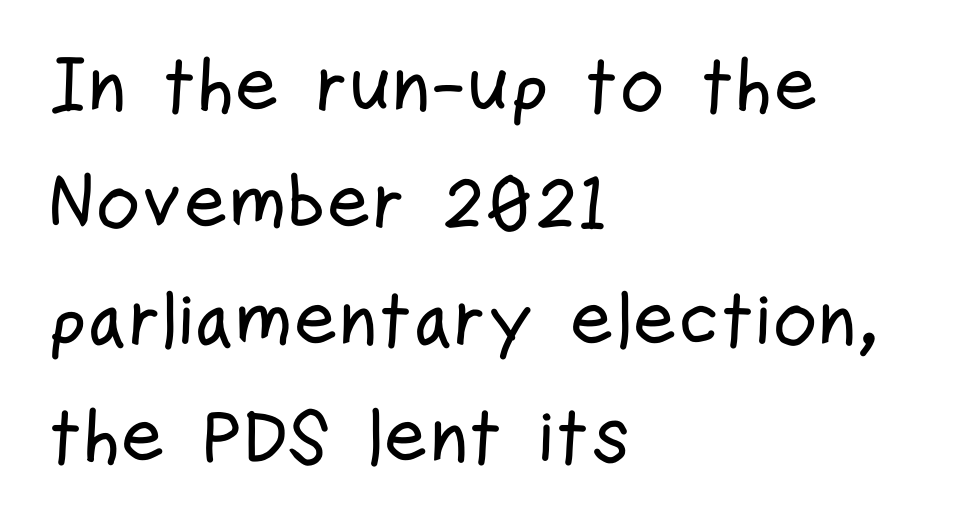
The image shows 77 px condensed sans-serif type, upright; set left-aligned, normal line spacing (1.52x), normal letter spacing, not underlined; low stroke contrast and a medium x-height.
